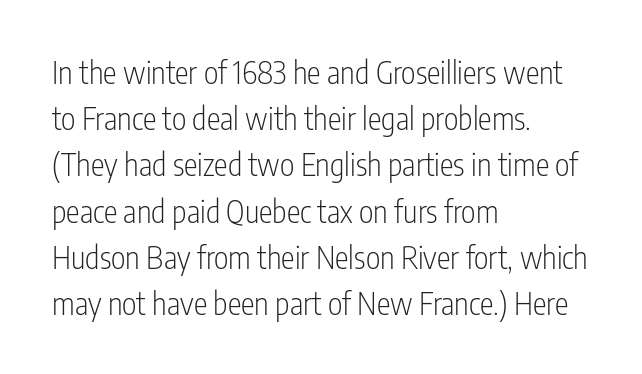
Ordinary non-slanted type is in use. The letters sit at their default tracking, neither squeezed nor spread. How would I describe the line gaps? Plain and ordinary. Examine the stroke ends and you'll find no serifs. The specimen omits any rule beneath the text block's lines. Here the designer chose a conventional face with non-uniform glyph widths.
